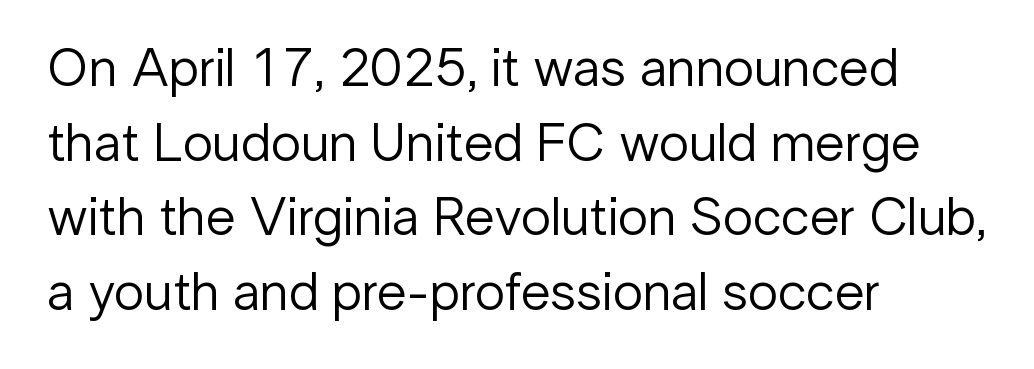
The image shows 54 px regular-weight sans-serif type, upright; set left-aligned, normal line spacing (1.38x), normal letter spacing, not underlined; low stroke contrast and a medium x-height.
